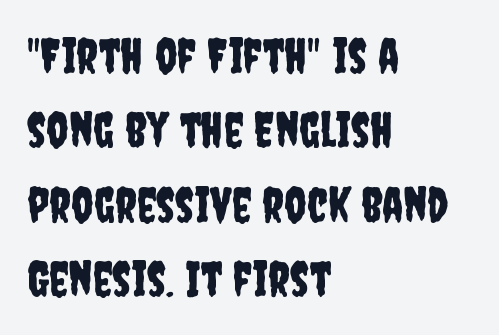
Does the copy run flush right? No — it runs flush left. Letters rest on an invisible, unmarked baseline. Here the designer chose a conventional face with non-uniform glyph widths. Vertical spacing — default. The passage shown is typeset with a sans-serif family.
